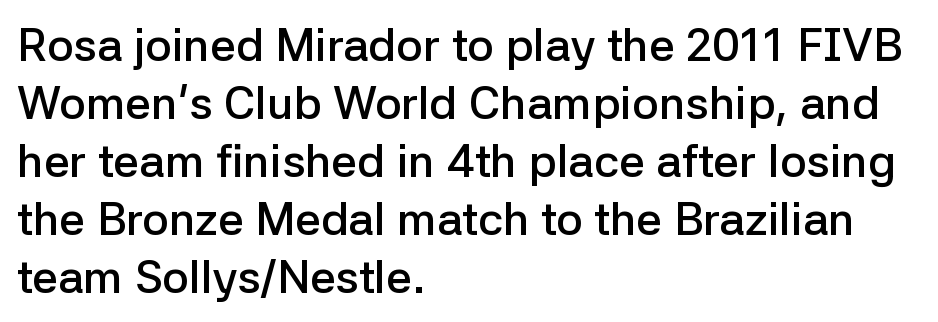
The image shows 46 px semibold sans-serif type, upright; set left-aligned, normal line spacing (1.26x), normal letter spacing, not underlined; low stroke contrast and a medium x-height.
